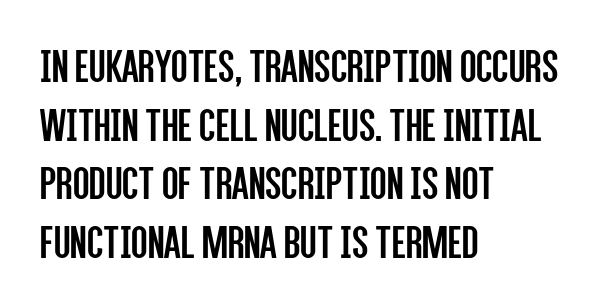
The image shows 48 px regular-weight, condensed sans-serif type, upright; set left-aligned, line spacing 1.22x, normal letter spacing, not underlined; low stroke contrast and a large x-height.
